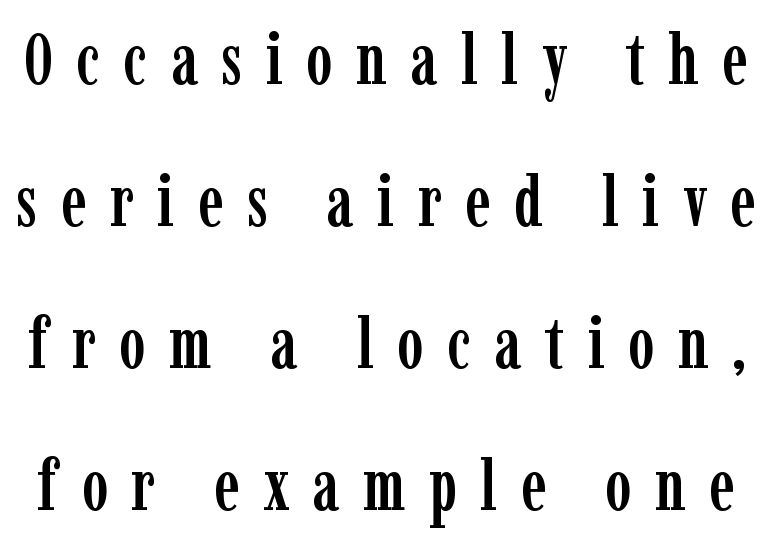
{"serif": "yes", "italic": "no", "width": "condensed", "stroke_contrast": "low", "x_height": "medium", "monospaced": "no", "underline": "no", "line_spacing": "loose", "line_spacing_ratio": 2.0, "letter_spacing": "wide", "letter_spacing_em": 0.33, "glyph_px": 71}
